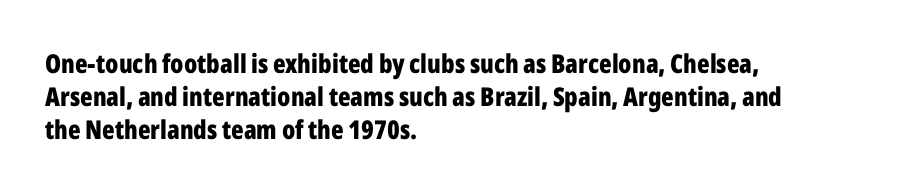
Reading down the column, the eye jumps a familiar distance to each next line. The passage shown is not underscored anywhere. Its strokes are broad and dark, the hallmark of bold type. Quick note: not italic, upright. Observe the ordinary spacing: letters are neighbours, not strangers. Line beginnings align vertically; line endings do not.
